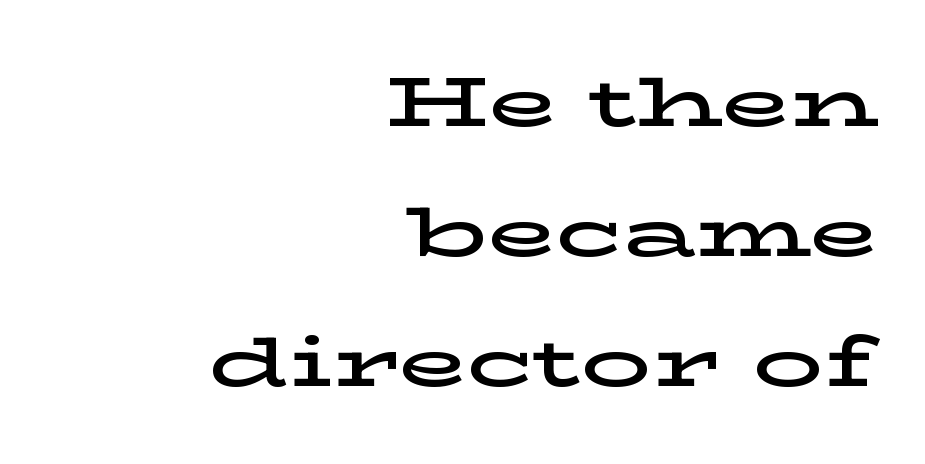
{"serif": "yes", "italic": "no", "width": "wide", "stroke_contrast": "low", "x_height": "medium", "monospaced": "no", "underline": "no", "align": "right", "line_spacing_ratio": 1.86, "letter_spacing": "normal", "letter_spacing_em": 0.0, "glyph_px": 70}
